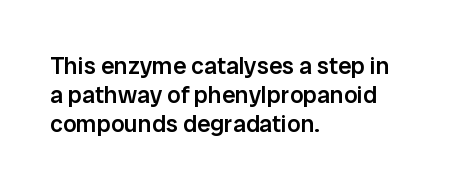
{"italic": "no", "bold": "semi", "underline": "no", "align": "left", "line_spacing_ratio": 1.21, "letter_spacing": "normal", "letter_spacing_em": 0.0, "glyph_px": 24}
